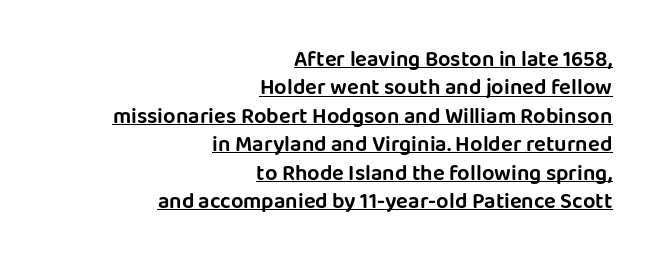
Between one letter and the next there's only the usual sliver of space. This sample is right-justified, so line beginnings fall wherever the words allow. Horizontal bands of white between lines are of average thickness. The axis of the letterforms is exactly vertical. Emphasis is given by a line drawn under the lettering.
